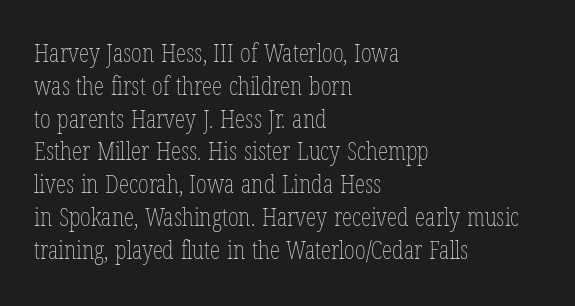
The image shows 26 px text type, upright; set left-aligned, normal line spacing (1.26x), normal letter spacing, not underlined.
